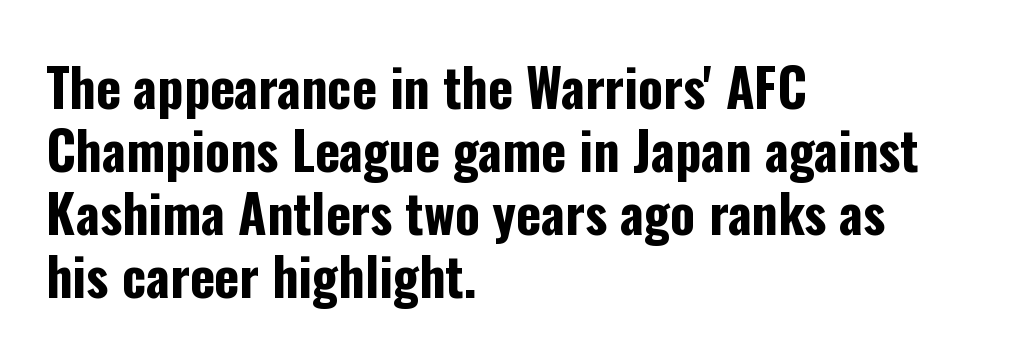
{"serif": "no", "italic": "no", "bold": "yes", "weight": "bold", "width": "condensed", "stroke_contrast": "low", "x_height": "medium", "monospaced": "no", "underline": "no", "align": "left", "line_spacing_ratio": 1.21, "letter_spacing": "normal", "letter_spacing_em": 0.0, "glyph_px": 52}
